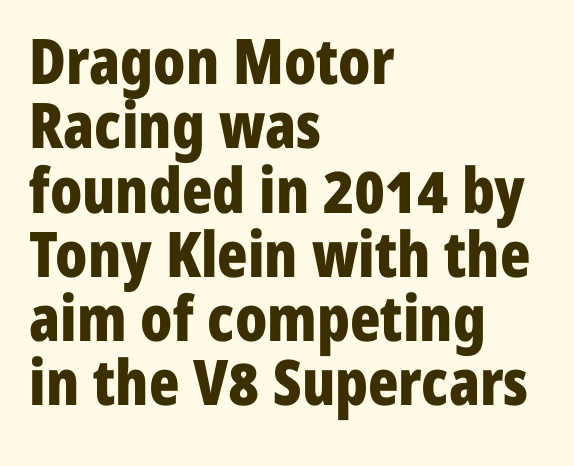
{"serif": "no", "italic": "no", "bold": "yes", "weight": "bold", "width": "condensed", "stroke_contrast": "low", "x_height": "medium", "monospaced": "no", "underline": "no", "align": "left", "line_spacing": "tight", "line_spacing_ratio": 1.02, "letter_spacing": "normal", "letter_spacing_em": 0.0, "glyph_px": 63}
